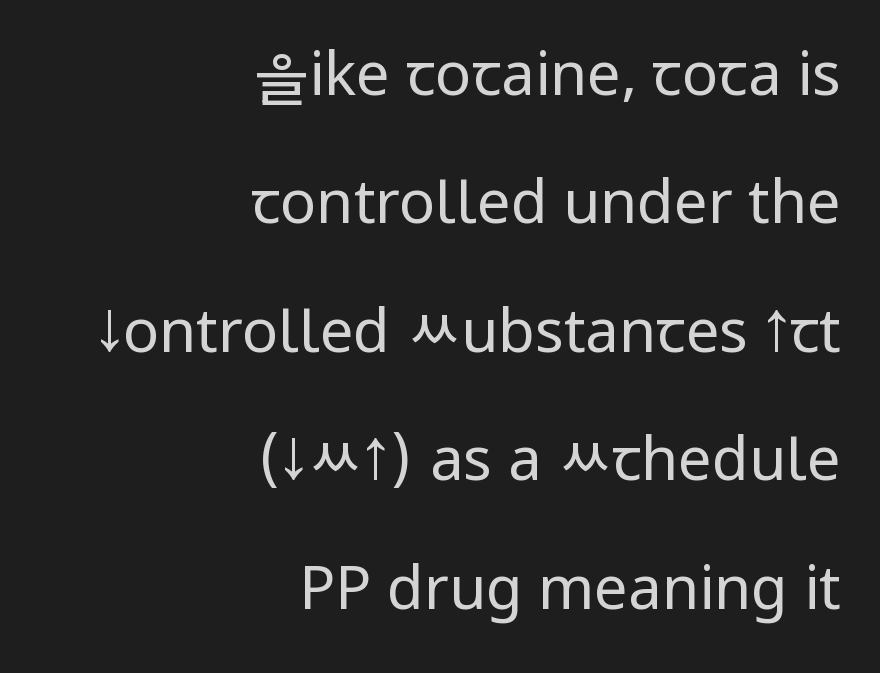
{"serif": "no", "italic": "no", "bold": "no", "weight": "regular", "width": "condensed", "stroke_contrast": "low", "x_height": "large", "monospaced": "no", "underline": "no", "align": "right", "line_spacing": "loose", "line_spacing_ratio": 2.14, "letter_spacing": "normal", "letter_spacing_em": 0.0, "glyph_px": 60}
